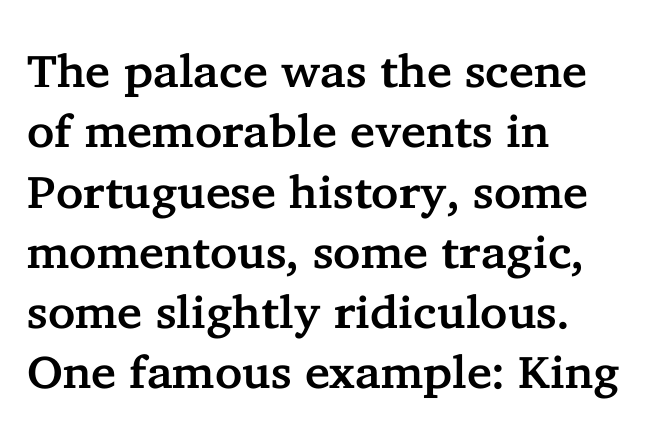
{"serif": "yes", "italic": "no", "width": "normal", "stroke_contrast": "low", "x_height": "medium", "monospaced": "no", "underline": "no", "align": "left", "line_spacing": "normal", "line_spacing_ratio": 1.31, "letter_spacing": "normal", "letter_spacing_em": 0.0, "glyph_px": 46}
